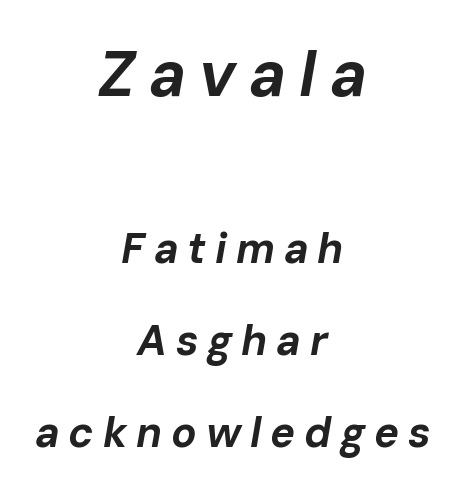
Q: Is the text bold? A: Yes.
Q: Is the text italic (slanted)? A: Yes, it leans right by about 10 degrees.
Q: Is the text underlined? A: No.
Q: How is the paragraph aligned? A: Centered.
Q: Is the spacing between letters normal or unusually wide? A: Unusually wide.
Q: Is the spacing between lines tight, normal or loose? A: Loose.
Q: Which block of text is set in a larger size, the first (top) or the second (bottom)? A: The first (top) one.
Q: Width (condensed, normal, or wide)? A: Normal.
Q: Stroke contrast? A: Low.
Q: x-height? A: Medium.
Q: Monospaced? A: No.
